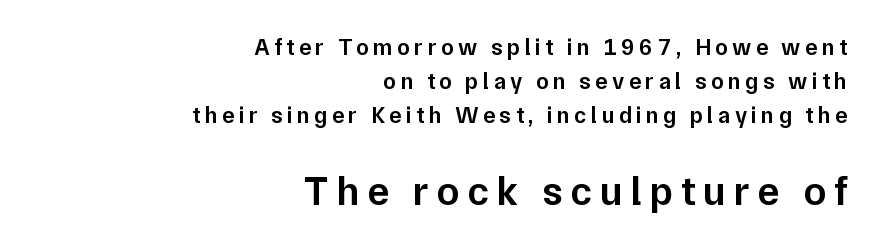
The image shows 41 px semibold sans-serif type, upright; set right-aligned, normal line spacing (1.47x), not underlined; the second (bottom) block is 1.78x larger; low stroke contrast and a medium x-height.
